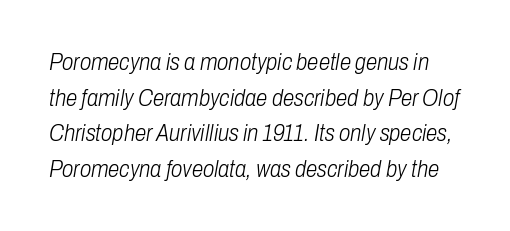
Q: Is the text bold? A: No.
Q: Is the text italic (slanted)? A: Yes, it leans right by about 10 degrees.
Q: Is the text underlined? A: No.
Q: Is the spacing between letters normal or unusually wide? A: Normal.
Q: Is the spacing between lines tight, normal or loose? A: Normal.
